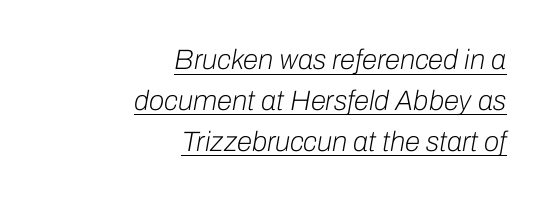
{"italic": "yes", "lean": "right", "slant_degrees": 10, "bold": "no", "weight": "light", "width": "normal", "stroke_contrast": "low", "x_height": "medium", "monospaced": "no", "underline": "yes", "align": "right", "line_spacing": "normal", "line_spacing_ratio": 1.46, "letter_spacing": "normal", "letter_spacing_em": 0.0, "glyph_px": 28}
